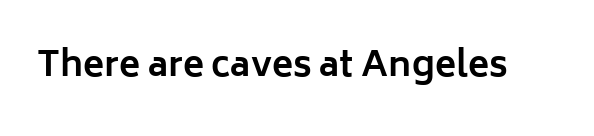
Q: Is the text bold? A: Yes.
Q: Is the text italic (slanted)? A: No, it is upright.
Q: Is the typeface a serif or a sans-serif typeface? A: Sans-serif.
Q: Is the text underlined? A: No.
Q: Is the spacing between letters normal or unusually wide? A: Normal.
Q: Width (condensed, normal, or wide)? A: Normal.
Q: Stroke contrast? A: Low.
Q: x-height? A: Medium.
Q: Monospaced? A: No.
